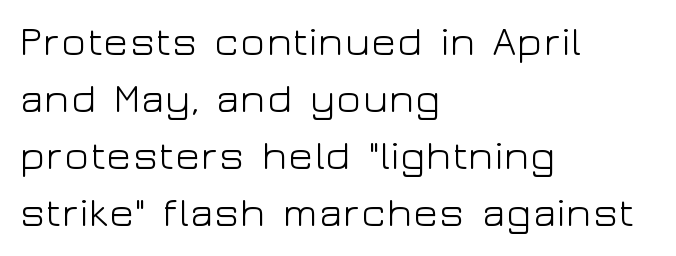
Q: Is the text bold? A: No.
Q: Is the text italic (slanted)? A: No, it is upright.
Q: Is the typeface a serif or a sans-serif typeface? A: Sans-serif.
Q: Is the text underlined? A: No.
Q: How is the paragraph aligned? A: Left-aligned.
Q: Is the spacing between letters normal or unusually wide? A: Normal.
Q: Is the spacing between lines tight, normal or loose? A: Normal.
Q: Width (condensed, normal, or wide)? A: Wide.
Q: Stroke contrast? A: Low.
Q: x-height? A: Medium.
Q: Monospaced? A: No.
